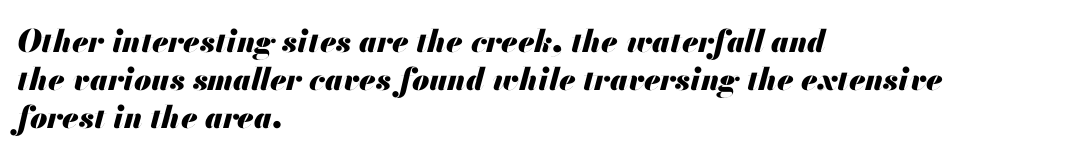
Q: Is the text bold? A: Yes.
Q: Is the text italic (slanted)? A: Yes, it leans right by about 13 degrees.
Q: Is the text underlined? A: No.
Q: How is the paragraph aligned? A: Left-aligned.
Q: Is the spacing between letters normal or unusually wide? A: Normal.
Q: Width (condensed, normal, or wide)? A: Normal.
Q: Stroke contrast? A: Medium.
Q: x-height? A: Small.
Q: Monospaced? A: No.
